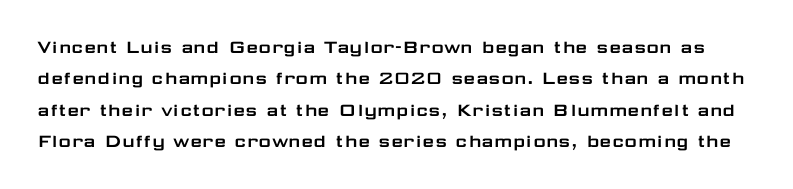
Upright lettering throughout. Does the leading feel generous? No, just average. Honestly, there is no underline to notice here at all. This sample uses plain, unmodified letter spacing.
